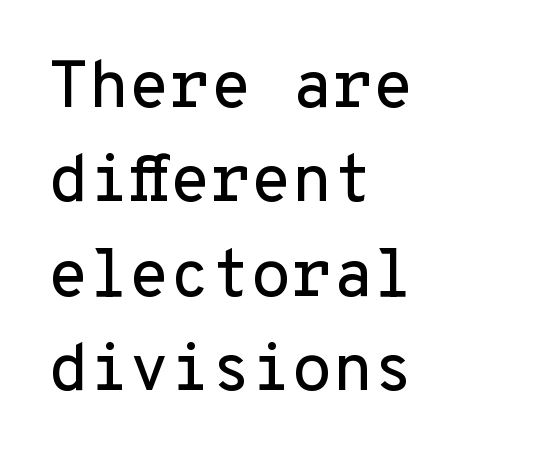
Characters remain perfectly vertical along every line. Vertical spacing — default. This rendering leaves character spacing at its baseline value. You could count columns in this text — the font is strictly monospaced. Examine the stroke ends and you'll find no serifs. The lines are quadded left.
